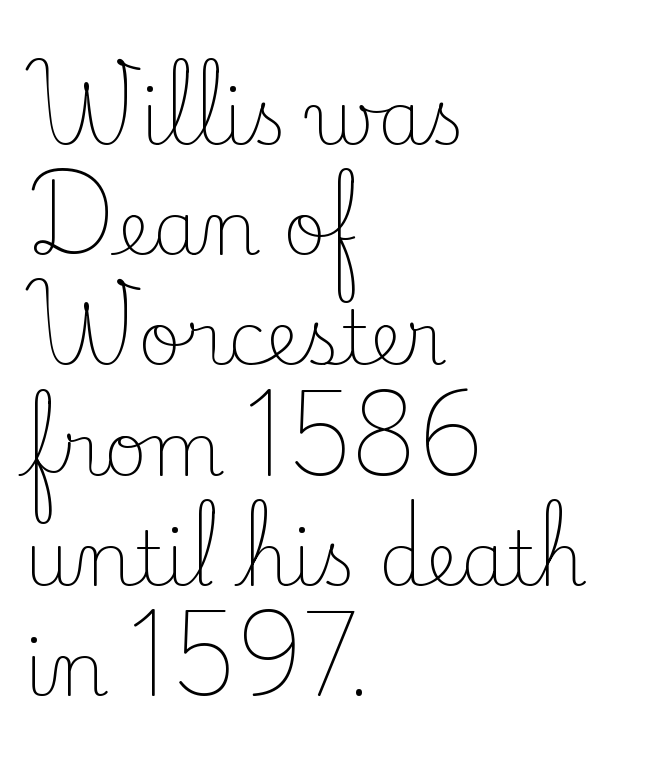
The image shows 75 px light serif type, upright; set left-aligned, normal line spacing (1.47x), normal letter spacing, not underlined; low stroke contrast and a small x-height.
